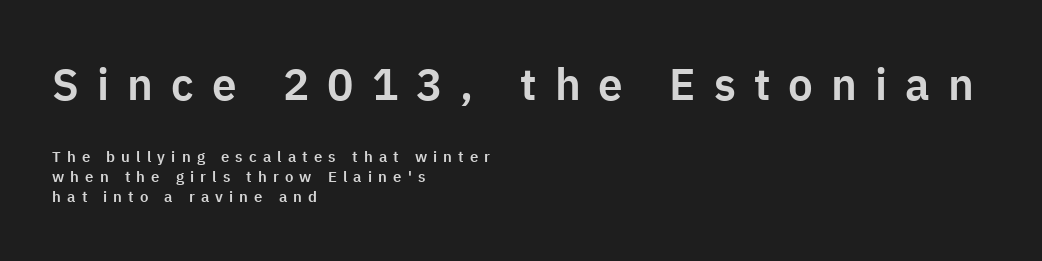
{"serif": "no", "italic": "no", "width": "normal", "stroke_contrast": "low", "x_height": "medium", "monospaced": "no", "underline": "no", "align": "left", "line_spacing": "normal", "line_spacing_ratio": 1.32, "letter_spacing": "wide", "letter_spacing_em": 0.41, "larger_block": "first", "size_ratio": 2.93, "glyph_px": 44}
